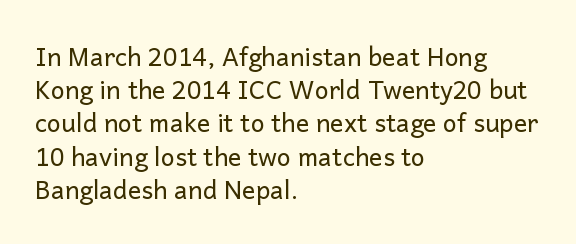
{"italic": "no", "bold": "no", "underline": "no", "align": "left", "line_spacing": "normal", "line_spacing_ratio": 1.33, "letter_spacing": "normal", "letter_spacing_em": 0.0, "glyph_px": 25}
